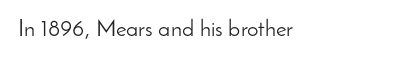
{"italic": "no", "bold": "no", "underline": "no", "letter_spacing": "normal", "letter_spacing_em": 0.0, "glyph_px": 23}
